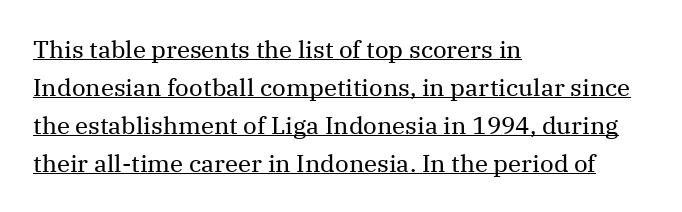
Q: Is the text bold? A: No.
Q: Is the text italic (slanted)? A: No, it is upright.
Q: Is the text underlined? A: Yes.
Q: How is the paragraph aligned? A: Left-aligned.
Q: Is the spacing between letters normal or unusually wide? A: Normal.
Q: Is the spacing between lines tight, normal or loose? A: Normal.
